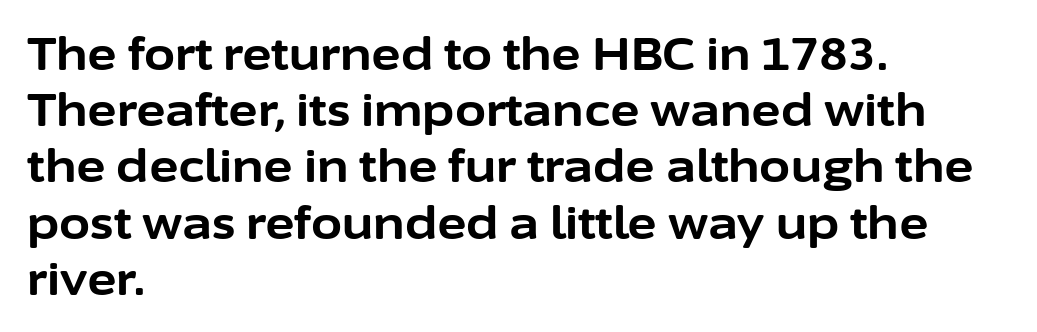
Anything drawn beneath the words? Only blank space. The line texture is even and compact thanks to regular tracking. Proportional: the letters do not fall into vertical columns. Plenty of ink on the page — the face is bold. The type sits square on the baseline with zero lean. Grotesque or geometric, the face here clearly has no serifs.
